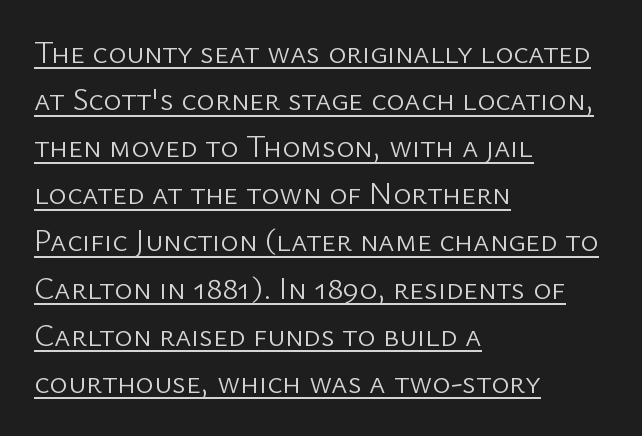
{"serif": "no", "italic": "no", "bold": "no", "weight": "light", "width": "normal", "stroke_contrast": "low", "x_height": "medium", "monospaced": "no", "underline": "yes", "align": "left", "line_spacing": "normal", "line_spacing_ratio": 1.52, "letter_spacing": "normal", "letter_spacing_em": 0.0, "glyph_px": 31}
